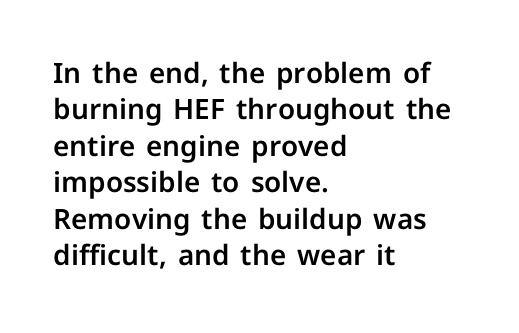
If you drew a line through each stem, it would be perfectly vertical. Words appear dense and cohesive because spacing is normal. The space between consecutive lines is moderate. The passage shown is typeset with a sans-serif family. The passage shown is not underscored anywhere.
